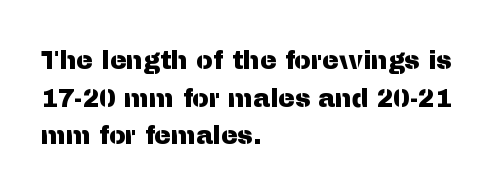
Descender tails drop into unmarked territory. If you drew a ruler down the left edge, every line would touch it. Nope, not italic — everything's standing straight. Successive baselines arrive at the customary interval. Tracking value appears to be zero — textbook default spacing.
